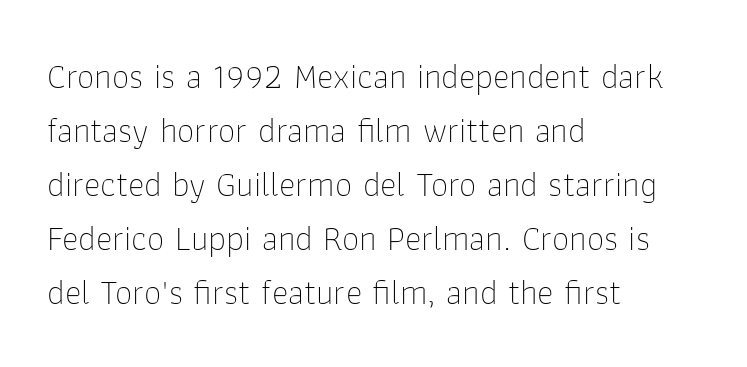
Q: Is the text bold? A: No.
Q: Is the text italic (slanted)? A: No, it is upright.
Q: Is the typeface a serif or a sans-serif typeface? A: Sans-serif.
Q: Is the text underlined? A: No.
Q: How is the paragraph aligned? A: Left-aligned.
Q: Is the spacing between letters normal or unusually wide? A: Normal.
Q: Is the spacing between lines tight, normal or loose? A: Normal.
Q: Width (condensed, normal, or wide)? A: Normal.
Q: Stroke contrast? A: Low.
Q: x-height? A: Medium.
Q: Monospaced? A: No.
